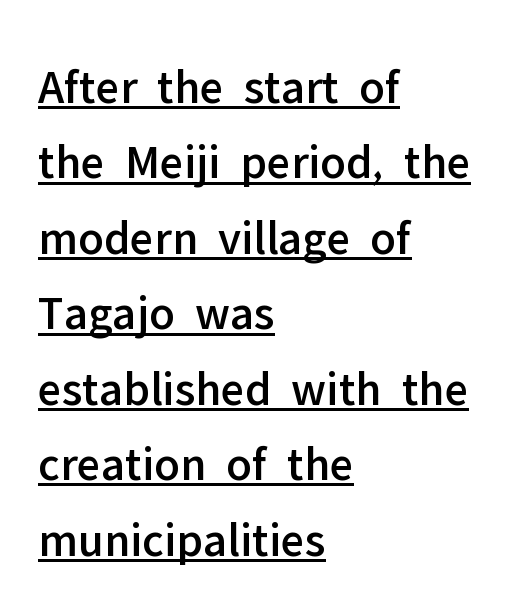
Q: Is the text italic (slanted)? A: No, it is upright.
Q: Is the typeface a serif or a sans-serif typeface? A: Sans-serif.
Q: Is the text underlined? A: Yes.
Q: How is the paragraph aligned? A: Left-aligned.
Q: Is the spacing between letters normal or unusually wide? A: Normal.
Q: Is the spacing between lines tight, normal or loose? A: Normal.
Q: Width (condensed, normal, or wide)? A: Normal.
Q: Stroke contrast? A: Low.
Q: x-height? A: Medium.
Q: Monospaced? A: No.
